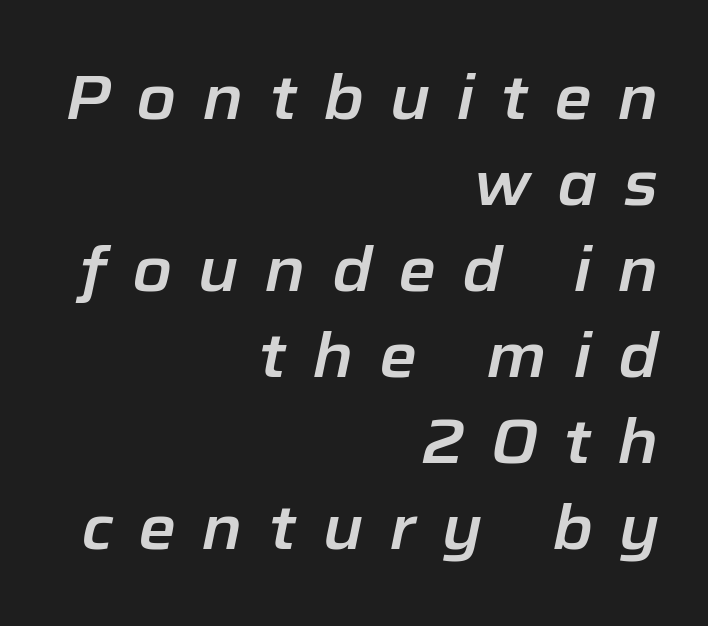
Q: Is the text italic (slanted)? A: Yes, it leans right by about 12 degrees.
Q: Is the text underlined? A: No.
Q: How is the paragraph aligned? A: Right-aligned.
Q: Is the spacing between letters normal or unusually wide? A: Unusually wide.
Q: Is the spacing between lines tight, normal or loose? A: Normal.
Q: Width (condensed, normal, or wide)? A: Normal.
Q: Stroke contrast? A: Low.
Q: x-height? A: Medium.
Q: Monospaced? A: No.
